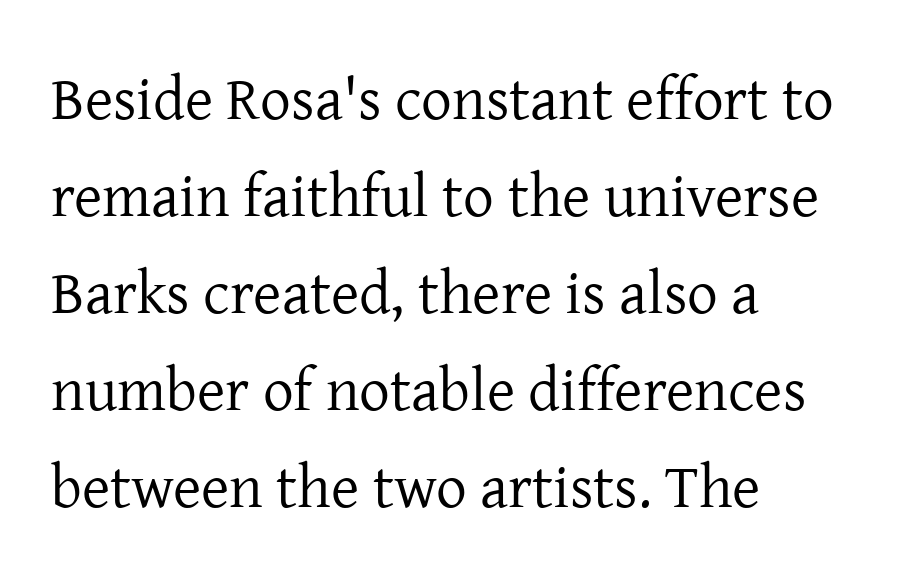
Q: Is the text bold? A: No.
Q: Is the text italic (slanted)? A: No, it is upright.
Q: Is the typeface a serif or a sans-serif typeface? A: Serif.
Q: Is the text underlined? A: No.
Q: How is the paragraph aligned? A: Left-aligned.
Q: Is the spacing between letters normal or unusually wide? A: Normal.
Q: Is the spacing between lines tight, normal or loose? A: Normal.
Q: Width (condensed, normal, or wide)? A: Normal.
Q: Stroke contrast? A: Low.
Q: x-height? A: Medium.
Q: Monospaced? A: No.
